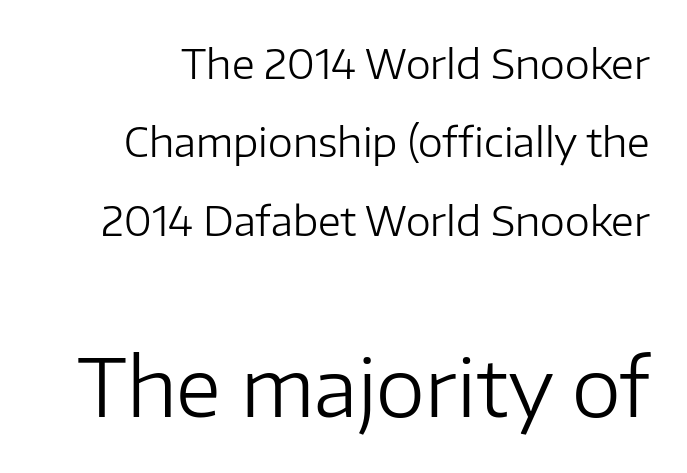
{"serif": "no", "italic": "no", "bold": "no", "weight": "regular", "width": "normal", "stroke_contrast": "low", "x_height": "medium", "monospaced": "no", "underline": "no", "line_spacing": "loose", "line_spacing_ratio": 1.96, "letter_spacing": "normal", "letter_spacing_em": 0.0, "larger_block": "second", "size_ratio": 1.98, "glyph_px": 79}
